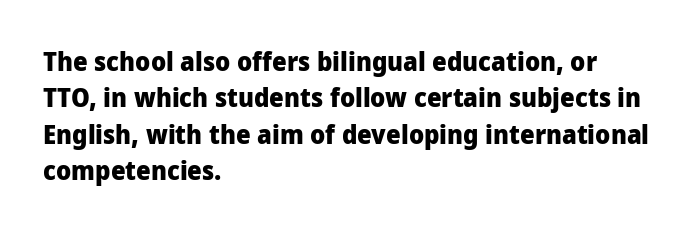
Q: Is the text bold? A: Yes.
Q: Is the text italic (slanted)? A: No, it is upright.
Q: Is the text underlined? A: No.
Q: How is the paragraph aligned? A: Left-aligned.
Q: Is the spacing between letters normal or unusually wide? A: Normal.
Q: Is the spacing between lines tight, normal or loose? A: Normal.
